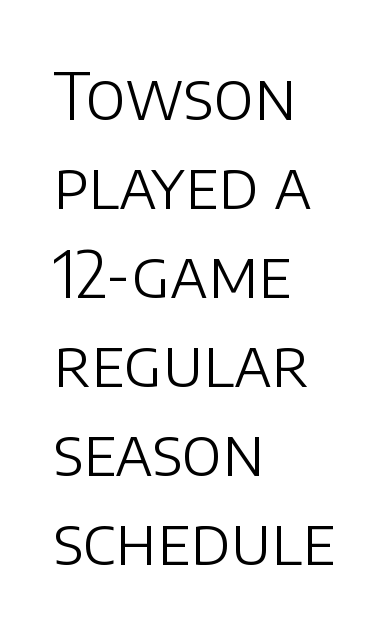
The image shows 65 px light sans-serif type, upright; set left-aligned, normal line spacing (1.37x), normal letter spacing, not underlined; low stroke contrast and a large x-height.
